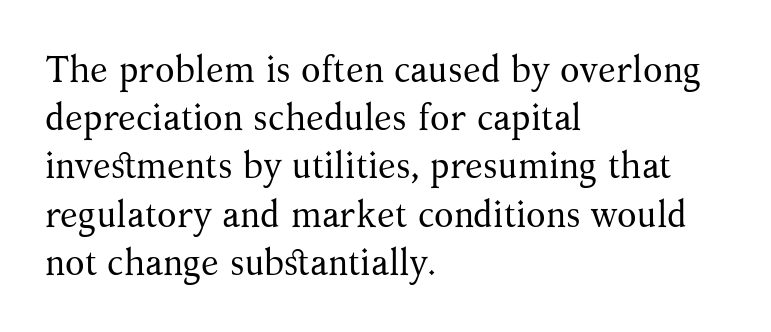
These lines are rendered in a variable-pitch font. Here the glyphs are tracked normally, forming tight word shapes. This is roman type, the default non-slanted kind. This sample uses a serif face.
